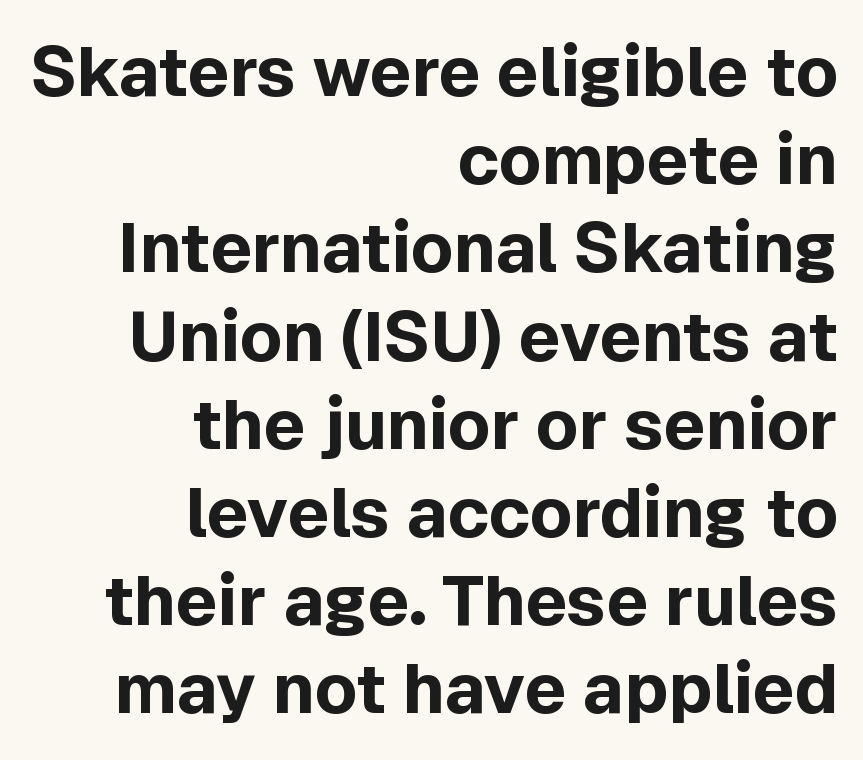
{"serif": "no", "italic": "no", "bold": "yes", "weight": "bold", "width": "normal", "x_height": "medium", "monospaced": "no", "underline": "no", "align": "right", "line_spacing": "normal", "line_spacing_ratio": 1.26, "letter_spacing": "normal", "letter_spacing_em": 0.0, "glyph_px": 70}
